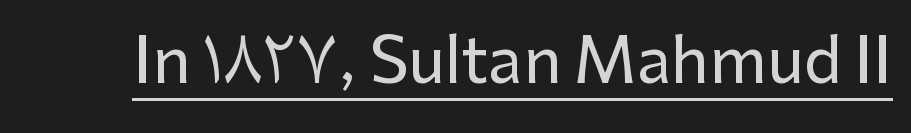
Q: Is the text italic (slanted)? A: No, it is upright.
Q: Is the typeface a serif or a sans-serif typeface? A: Sans-serif.
Q: Is the text underlined? A: Yes.
Q: Is the spacing between letters normal or unusually wide? A: Normal.
Q: Width (condensed, normal, or wide)? A: Normal.
Q: Stroke contrast? A: Low.
Q: x-height? A: Medium.
Q: Monospaced? A: No.
